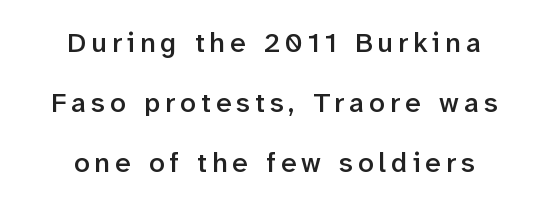
{"serif": "no", "italic": "no", "bold": "semi", "weight": "semibold", "width": "normal", "stroke_contrast": "low", "x_height": "medium", "monospaced": "no", "underline": "no", "align": "center", "line_spacing": "loose", "line_spacing_ratio": 2.15, "glyph_px": 28}
